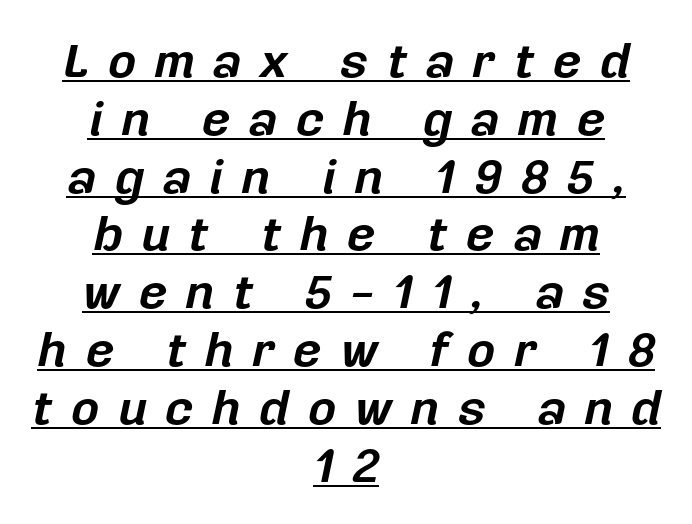
The image shows 49 px bold type, italic (leaning right); set centered, line spacing 1.18x, unusually wide letter spacing (+0.38 em), underlined; low stroke contrast and a medium x-height.
